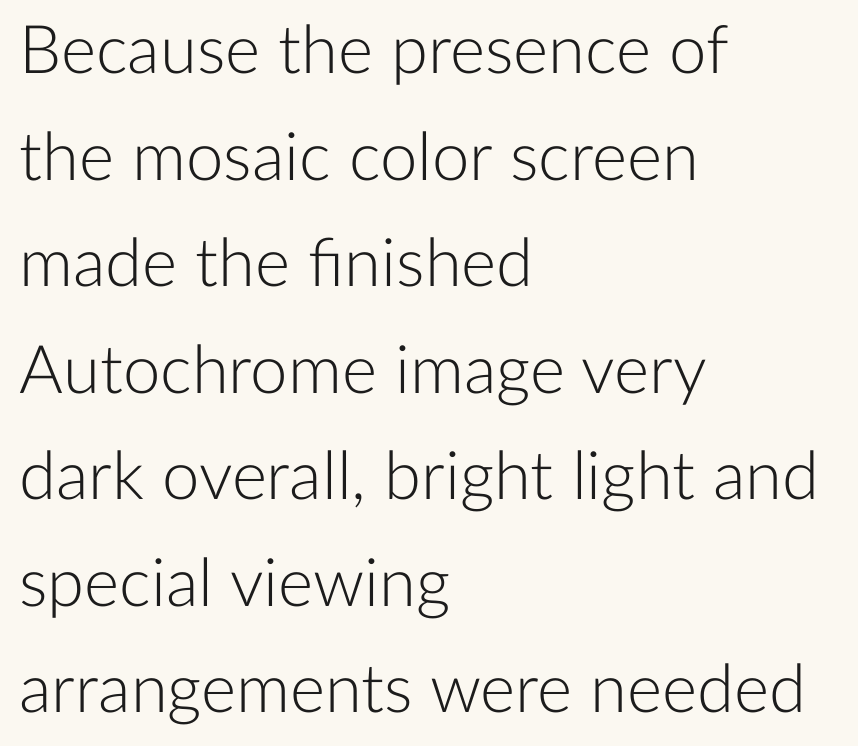
The image shows 67 px light sans-serif type, upright; set left-aligned, normal line spacing (1.59x), normal letter spacing, not underlined; low stroke contrast and a medium x-height.
